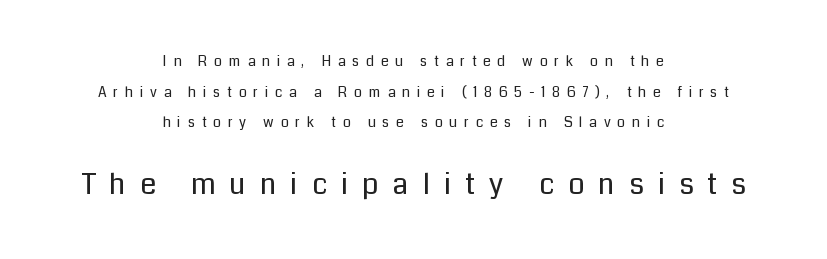
Q: Is the text bold? A: No.
Q: Is the text italic (slanted)? A: No, it is upright.
Q: Is the typeface a serif or a sans-serif typeface? A: Sans-serif.
Q: Is the text underlined? A: No.
Q: How is the paragraph aligned? A: Centered.
Q: Is the spacing between letters normal or unusually wide? A: Unusually wide.
Q: Is the spacing between lines tight, normal or loose? A: Loose.
Q: Which block of text is set in a larger size, the first (top) or the second (bottom)? A: The second (bottom) one.
Q: Width (condensed, normal, or wide)? A: Normal.
Q: Stroke contrast? A: Low.
Q: x-height? A: Medium.
Q: Monospaced? A: No.
